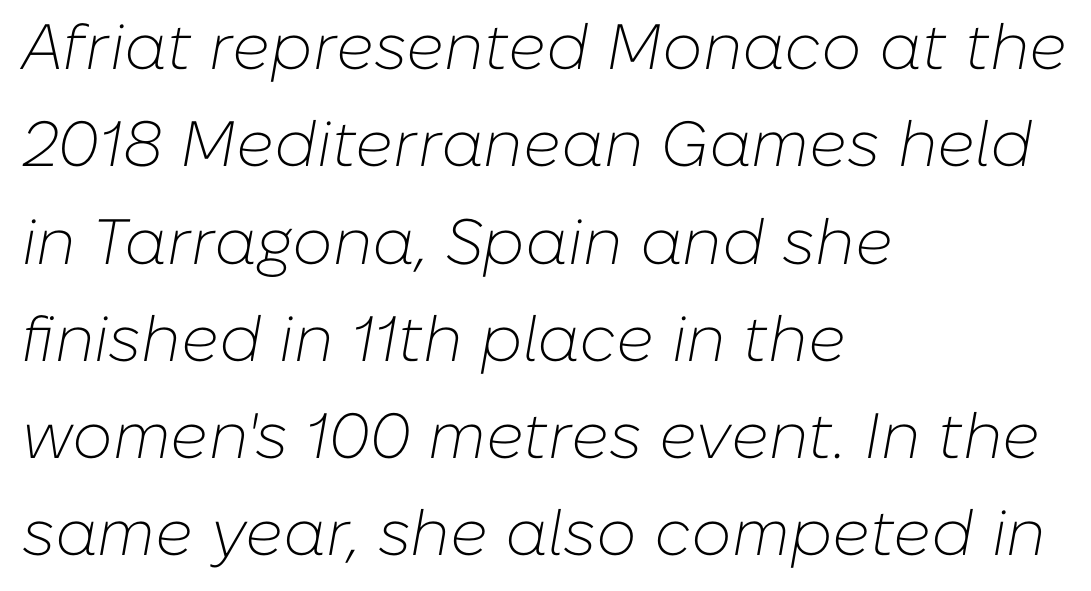
Varying glyph widths throughout — classic text-font behaviour. Characters are canted at an angle relative to the baseline's perpendicular. The words here are not underlined. Successive baselines arrive at the customary interval. Observe the ordinary spacing: letters are neighbours, not strangers.
